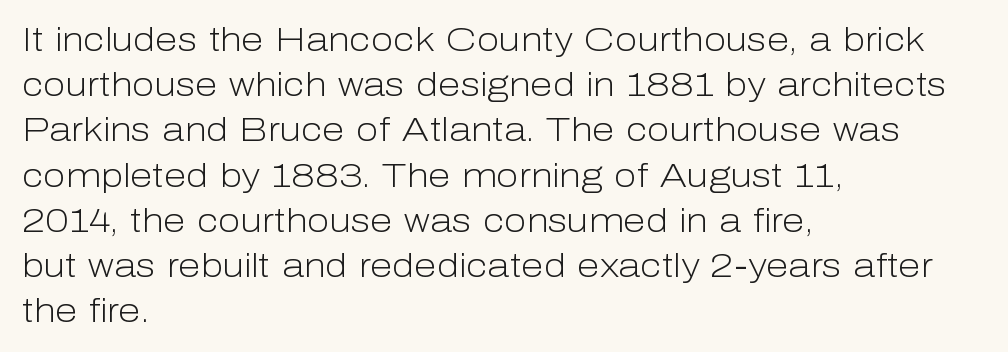
{"serif": "no", "italic": "no", "bold": "no", "weight": "light", "width": "normal", "stroke_contrast": "low", "x_height": "medium", "monospaced": "no", "underline": "no", "align": "left", "line_spacing": "normal", "line_spacing_ratio": 1.37, "letter_spacing": "normal", "letter_spacing_em": 0.0, "glyph_px": 33}
